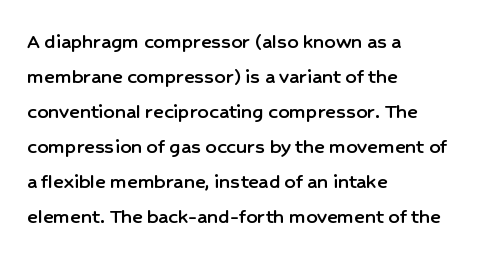
Q: Is the text italic (slanted)? A: No, it is upright.
Q: Is the text underlined? A: No.
Q: How is the paragraph aligned? A: Left-aligned.
Q: Is the spacing between letters normal or unusually wide? A: Normal.
Q: Is the spacing between lines tight, normal or loose? A: Normal.
